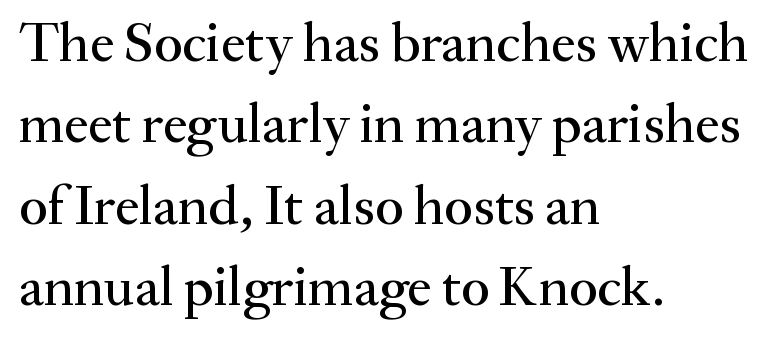
Q: Is the text italic (slanted)? A: No, it is upright.
Q: Is the typeface a serif or a sans-serif typeface? A: Serif.
Q: Is the text underlined? A: No.
Q: How is the paragraph aligned? A: Left-aligned.
Q: Is the spacing between letters normal or unusually wide? A: Normal.
Q: Is the spacing between lines tight, normal or loose? A: Normal.
Q: Width (condensed, normal, or wide)? A: Normal.
Q: Stroke contrast? A: Medium.
Q: x-height? A: Small.
Q: Monospaced? A: No.
